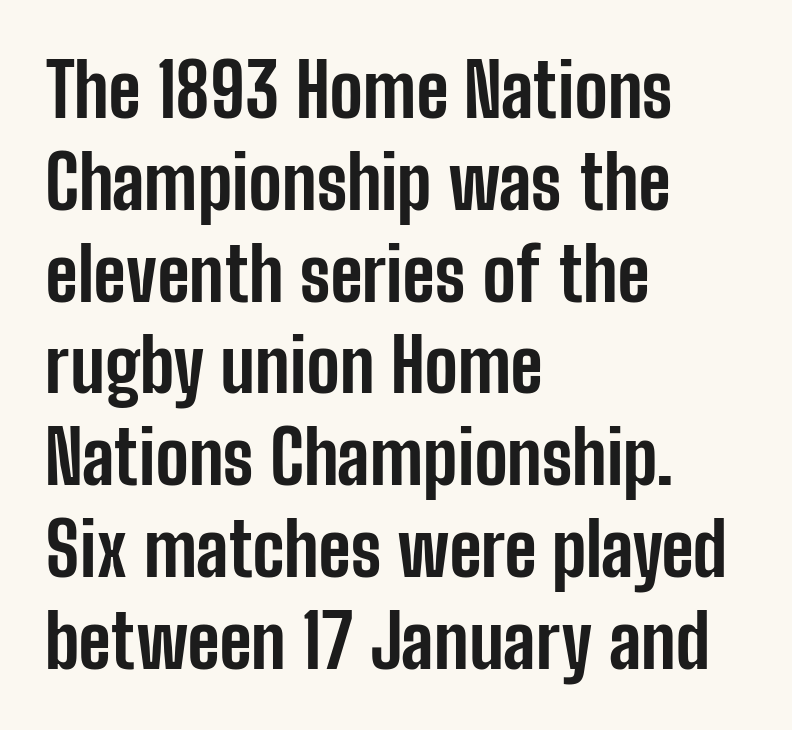
The image shows 74 px bold, condensed sans-serif type, upright; set left-aligned, line spacing 1.24x, normal letter spacing, not underlined; low stroke contrast and a medium x-height.
